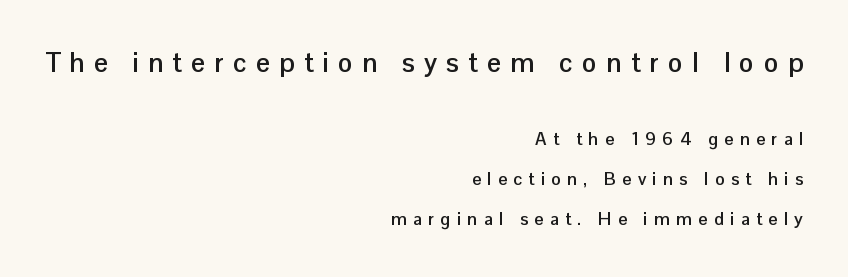
The image shows 27 px bold type, upright; set right-aligned, loose line spacing (2.23x), unusually wide letter spacing (+0.35 em), not underlined; the first (top) block is 1.5x larger.
